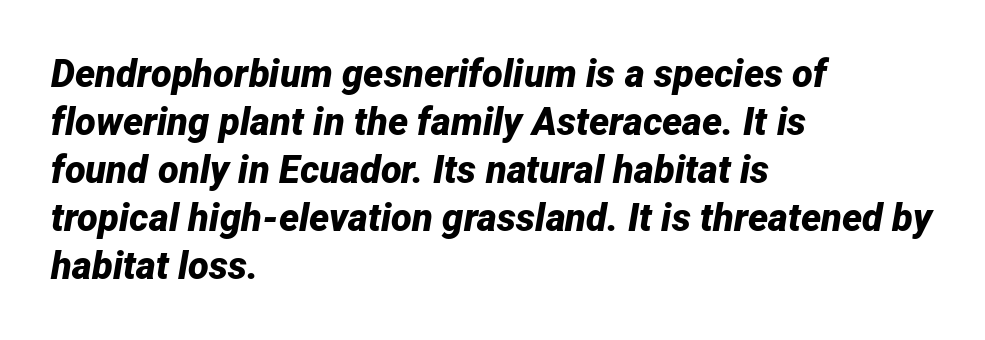
The image shows 38 px bold type, italic (leaning right); set left-aligned, normal line spacing (1.26x), normal letter spacing, not underlined; low stroke contrast and a medium x-height.
